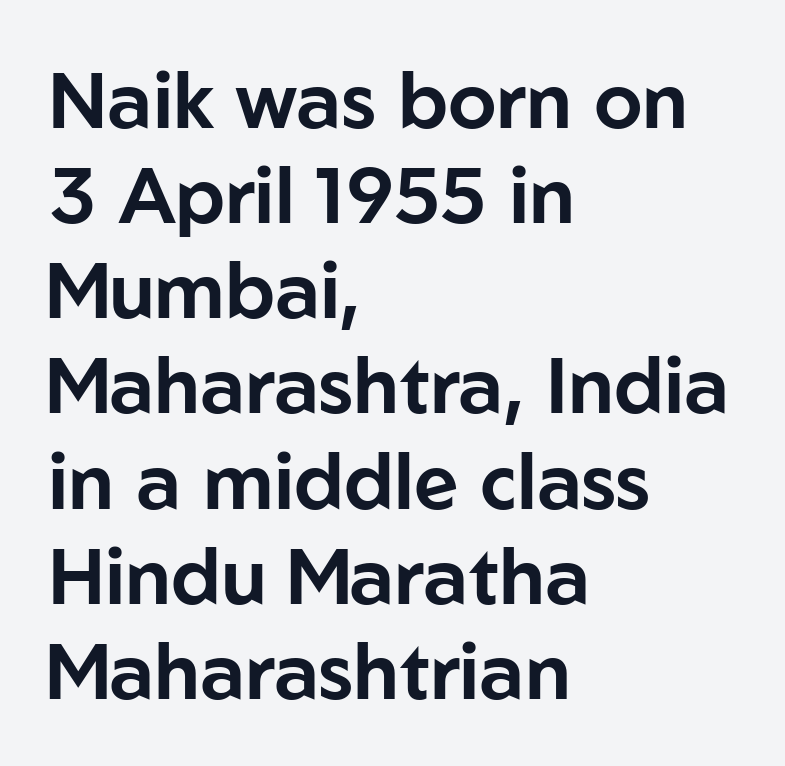
{"serif": "no", "italic": "no", "width": "normal", "stroke_contrast": "low", "x_height": "medium", "monospaced": "no", "underline": "no", "align": "left", "line_spacing_ratio": 1.22, "letter_spacing": "normal", "letter_spacing_em": 0.0, "glyph_px": 78}
